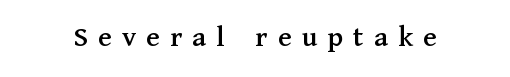
Does the type have serifs? Yes, each stem ends in a small foot. These lines are rendered in a variable-pitch font. Nobody drew a line under any word here. Between one letter and the next there's a generous, obvious gap. Does the lettering tilt? It doesn't — this is upright.
